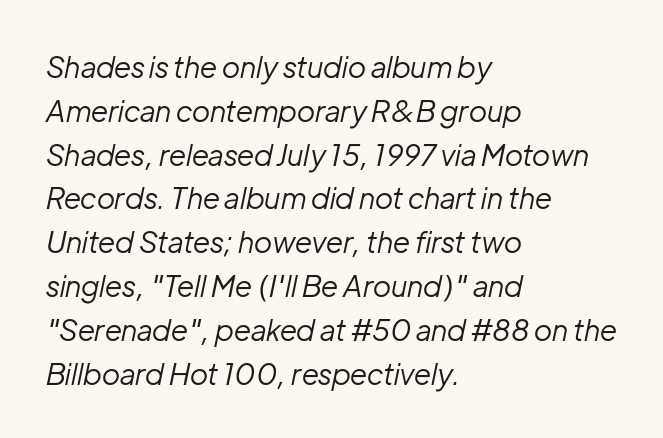
The image shows 29 px regular-weight type, italic (leaning right); set left-aligned, normal line spacing (1.51x), normal letter spacing, not underlined; low stroke contrast and a medium x-height.
